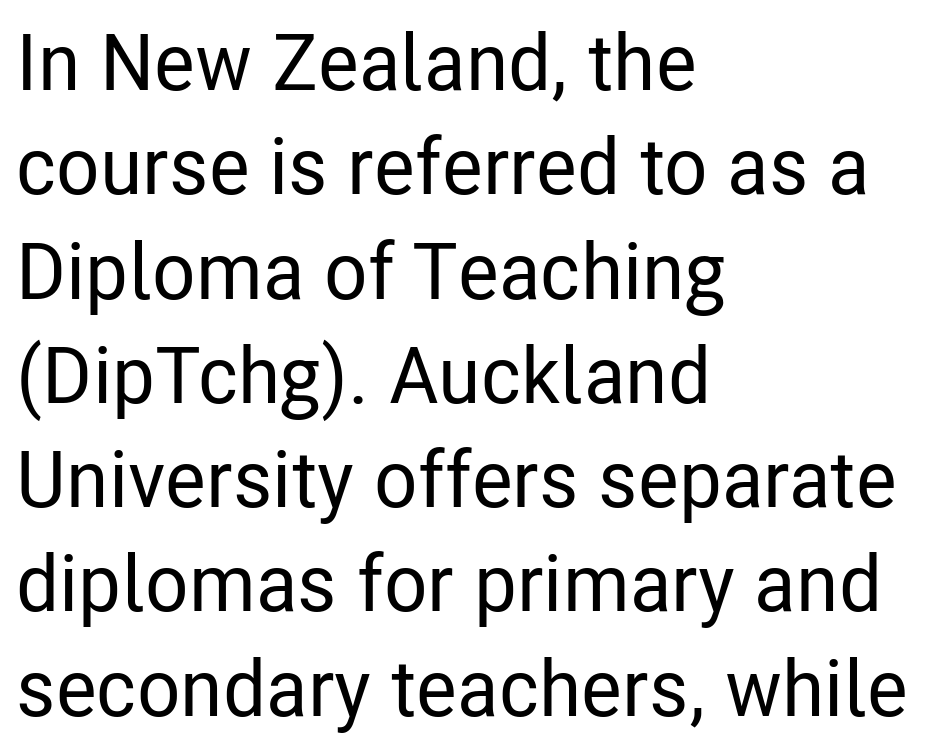
The image shows 79 px condensed sans-serif type, upright; set left-aligned, normal line spacing (1.32x), normal letter spacing, not underlined; low stroke contrast and a medium x-height.
